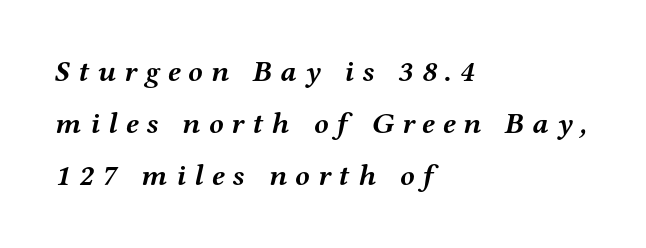
{"serif": "yes", "italic": "yes", "lean": "right", "slant_degrees": 12, "bold": "yes", "weight": "semibold", "width": "wide", "stroke_contrast": "medium", "x_height": "medium", "monospaced": "no", "underline": "no", "align": "left", "line_spacing_ratio": 1.74, "letter_spacing": "wide", "letter_spacing_em": 0.27, "glyph_px": 30}
